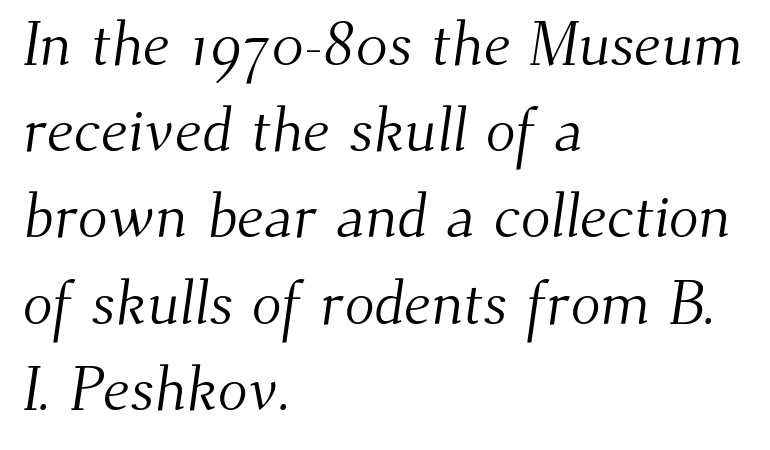
Q: Is the text bold? A: No.
Q: Is the typeface a serif or a sans-serif typeface? A: Serif.
Q: Is the text underlined? A: No.
Q: How is the paragraph aligned? A: Left-aligned.
Q: Is the spacing between letters normal or unusually wide? A: Normal.
Q: Is the spacing between lines tight, normal or loose? A: Normal.
Q: Width (condensed, normal, or wide)? A: Normal.
Q: Stroke contrast? A: Medium.
Q: x-height? A: Small.
Q: Monospaced? A: No.
